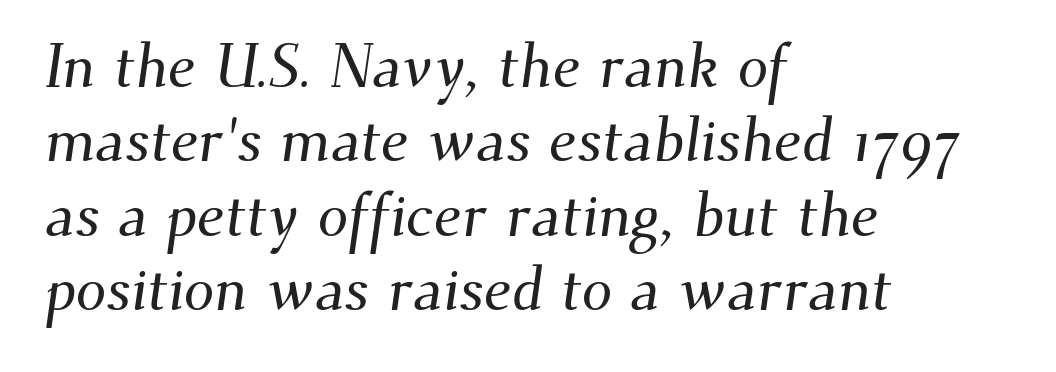
The image shows 61 px serif type; set left-aligned, line spacing 1.22x, normal letter spacing, not underlined; medium stroke contrast and a small x-height.
